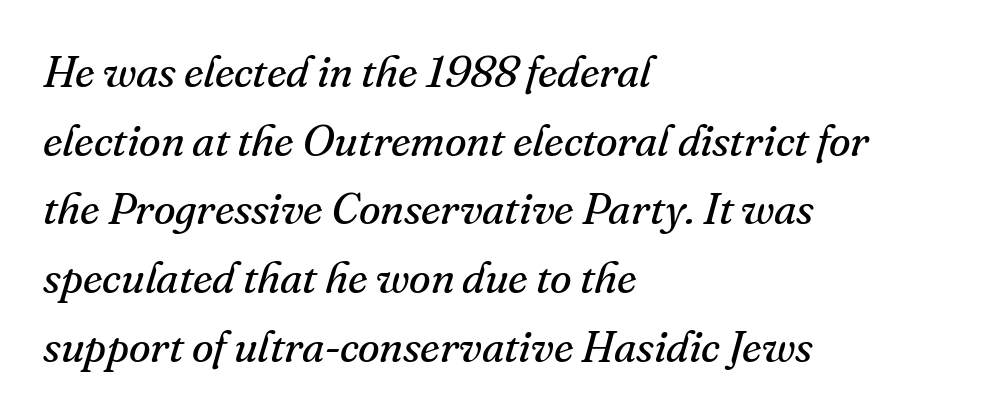
{"serif": "yes", "italic": "yes", "lean": "right", "slant_degrees": 16, "bold": "no", "weight": "regular", "width": "normal", "stroke_contrast": "medium", "x_height": "small", "monospaced": "no", "underline": "no", "align": "left", "line_spacing": "normal", "line_spacing_ratio": 1.56, "letter_spacing": "normal", "letter_spacing_em": 0.0, "glyph_px": 44}
